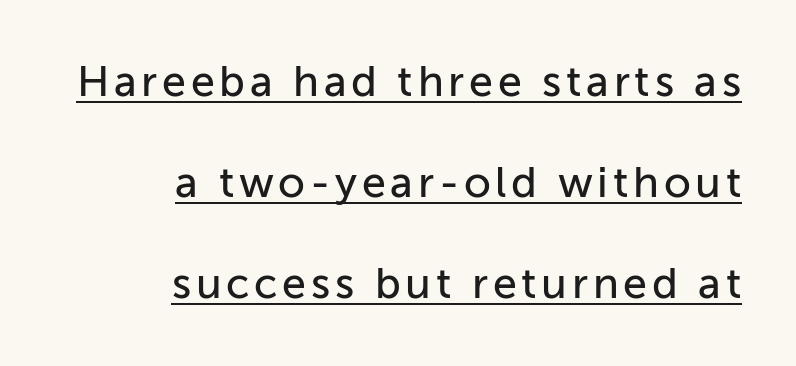
Q: Is the text italic (slanted)? A: No, it is upright.
Q: Is the typeface a serif or a sans-serif typeface? A: Sans-serif.
Q: Is the text underlined? A: Yes.
Q: How is the paragraph aligned? A: Right-aligned.
Q: Is the spacing between lines tight, normal or loose? A: Loose.
Q: Width (condensed, normal, or wide)? A: Normal.
Q: Stroke contrast? A: Low.
Q: x-height? A: Medium.
Q: Monospaced? A: No.
